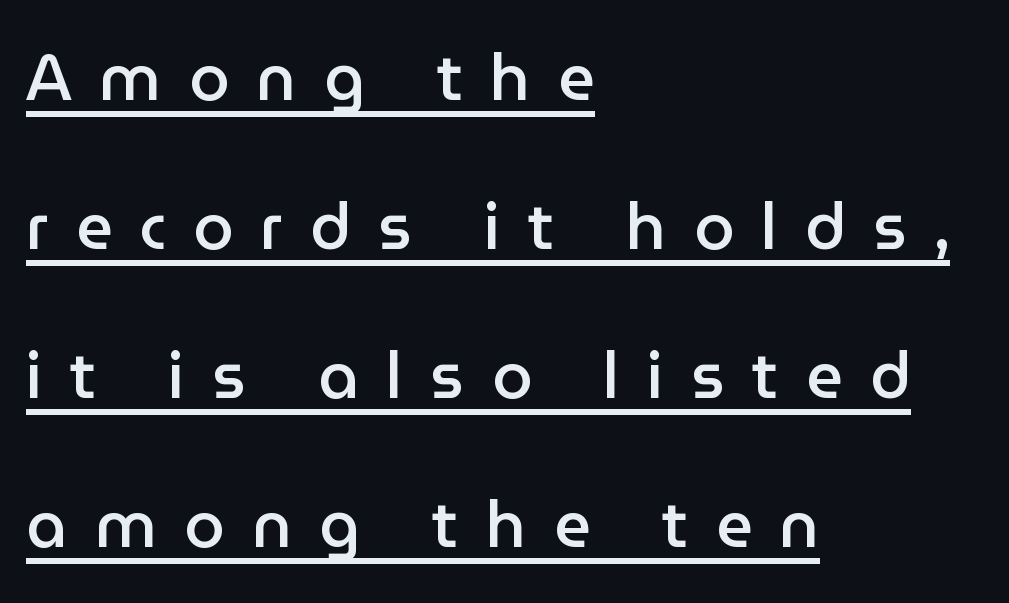
Tracking here is generous; glyphs stand well apart from one another. A typesetter would label this face a sans. Is there much room between lines? Yes — plenty of vertical air separates them. Notice how the passage keeps a crisp vertical edge on the left only.
